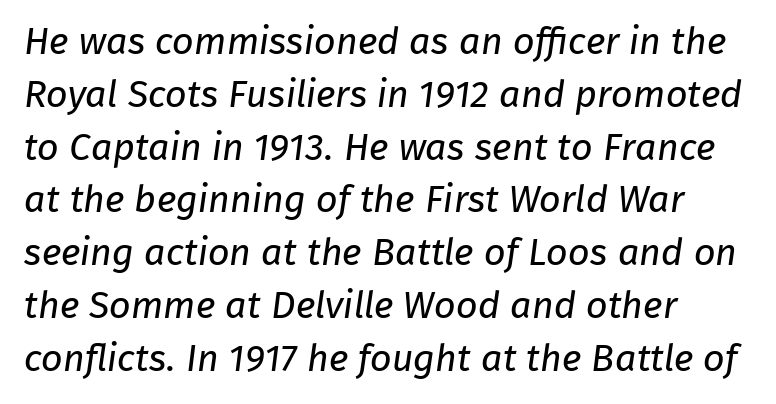
The designer went with a sans here, leaving each stem footless. Looks like regular typesetting: each glyph gets only the width it needs. Heaviness? Minimal to ordinary, like unemphasized prose. Every row of glyphs begins at an identical x-position on the left. Leading matches the norm, producing a regular column.
